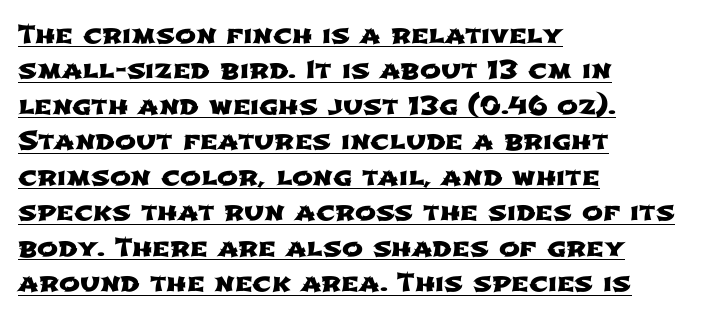
Q: Is the text underlined? A: Yes.
Q: How is the paragraph aligned? A: Left-aligned.
Q: Is the spacing between letters normal or unusually wide? A: Normal.
Q: Is the spacing between lines tight, normal or loose? A: Normal.
